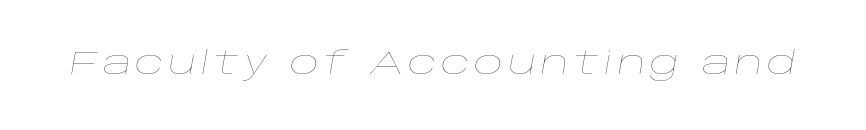
{"italic": "yes", "lean": "right", "slant_degrees": 10, "bold": "no", "weight": "thin", "width": "wide", "stroke_contrast": "low", "x_height": "large", "monospaced": "no", "underline": "no", "glyph_px": 32}
